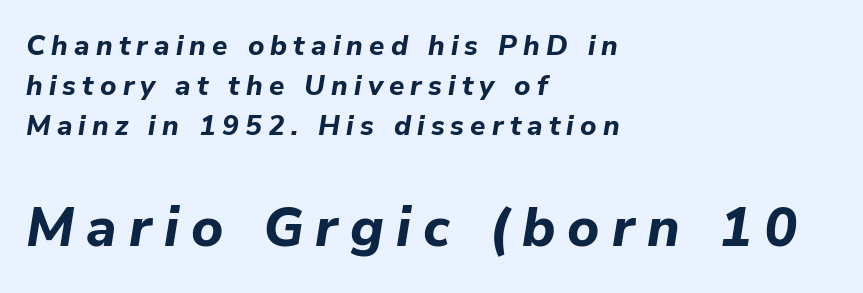
{"italic": "yes", "lean": "right", "slant_degrees": 9, "bold": "yes", "weight": "bold", "width": "normal", "stroke_contrast": "low", "x_height": "medium", "monospaced": "no", "underline": "no", "align": "left", "line_spacing": "normal", "line_spacing_ratio": 1.43, "letter_spacing": "wide", "letter_spacing_em": 0.22, "larger_block": "second", "size_ratio": 1.96, "glyph_px": 55}
